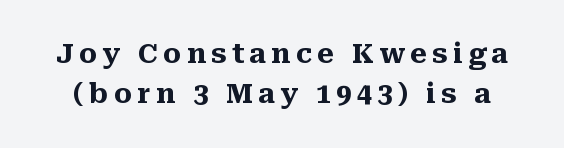
Q: Is the text bold? A: Yes.
Q: Is the text italic (slanted)? A: No, it is upright.
Q: Is the text underlined? A: No.
Q: Is the spacing between letters normal or unusually wide? A: Unusually wide.
Q: Is the spacing between lines tight, normal or loose? A: Normal.
